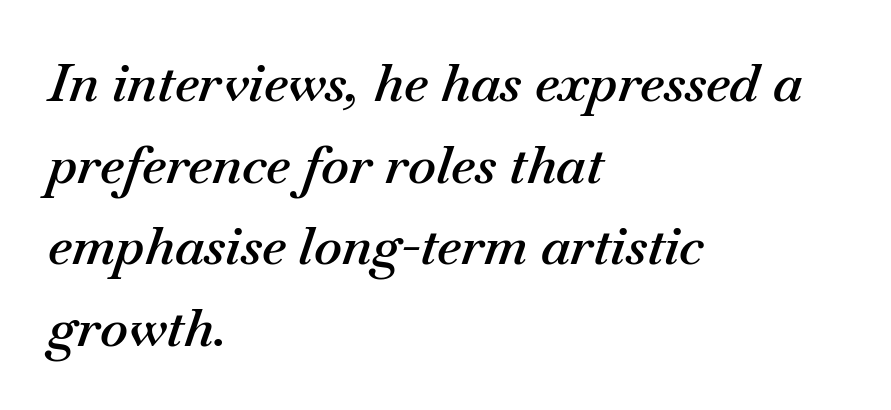
{"italic": "yes", "lean": "right", "slant_degrees": 18, "bold": "semi", "weight": "semibold", "width": "normal", "stroke_contrast": "medium", "x_height": "small", "monospaced": "no", "underline": "no", "align": "left", "line_spacing": "normal", "line_spacing_ratio": 1.54, "letter_spacing": "normal", "letter_spacing_em": 0.0, "glyph_px": 53}
